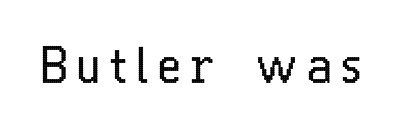
{"serif": "no", "italic": "no", "bold": "no", "weight": "regular", "width": "condensed", "stroke_contrast": "low", "x_height": "medium", "monospaced": "no", "underline": "no", "glyph_px": 49}
